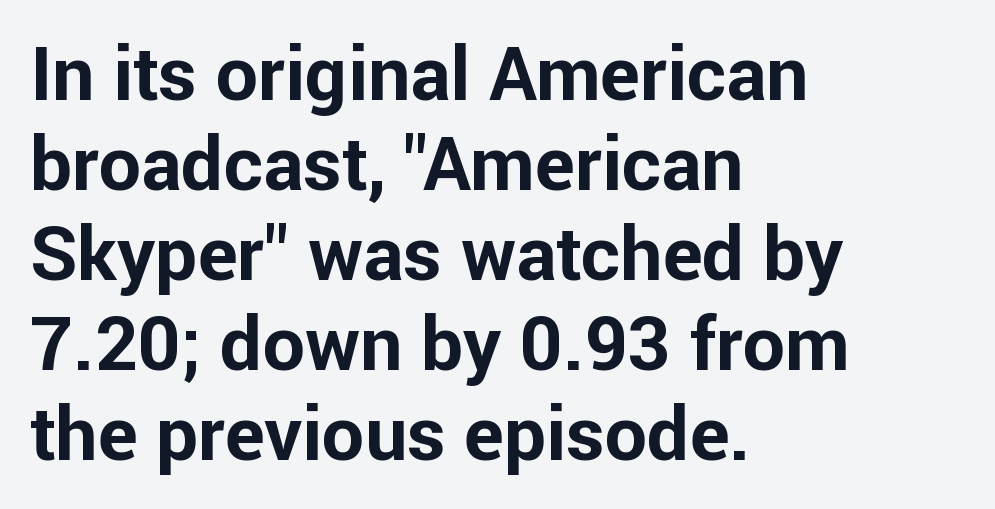
{"serif": "no", "italic": "no", "bold": "yes", "weight": "bold", "width": "normal", "stroke_contrast": "low", "x_height": "medium", "monospaced": "no", "underline": "no", "align": "left", "line_spacing_ratio": 1.2, "letter_spacing": "normal", "letter_spacing_em": 0.0, "glyph_px": 75}
